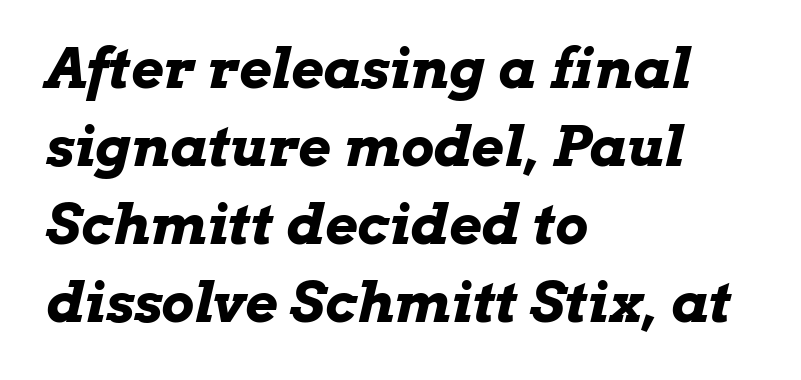
Q: Is the text bold? A: Yes.
Q: Is the text italic (slanted)? A: Yes, it leans right by about 13 degrees.
Q: Is the text underlined? A: No.
Q: How is the paragraph aligned? A: Left-aligned.
Q: Is the spacing between letters normal or unusually wide? A: Normal.
Q: Is the spacing between lines tight, normal or loose? A: Normal.
Q: Width (condensed, normal, or wide)? A: Wide.
Q: Stroke contrast? A: Low.
Q: x-height? A: Medium.
Q: Monospaced? A: No.
